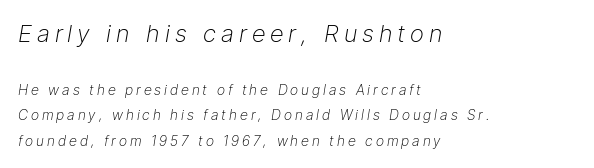
The image shows 24 px text type, italic (leaning right); set left-aligned, line spacing 1.82x, unusually wide letter spacing (+0.21 em), not underlined; the first (top) block is 1.71x larger.
